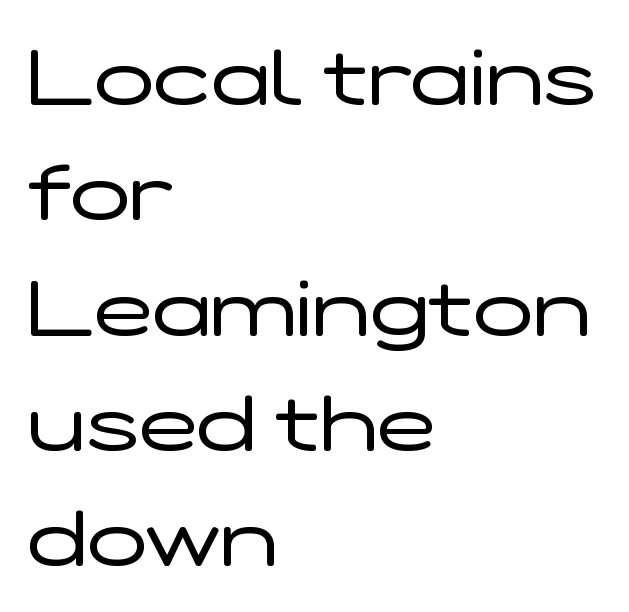
The gap between lines stays unmarked. In terms of letterspacing, this is plain default setting. These glyphs show unthickened strokes, regular width or finer. Visually the block forms a straight wall on the left and a jagged coastline on the right.
